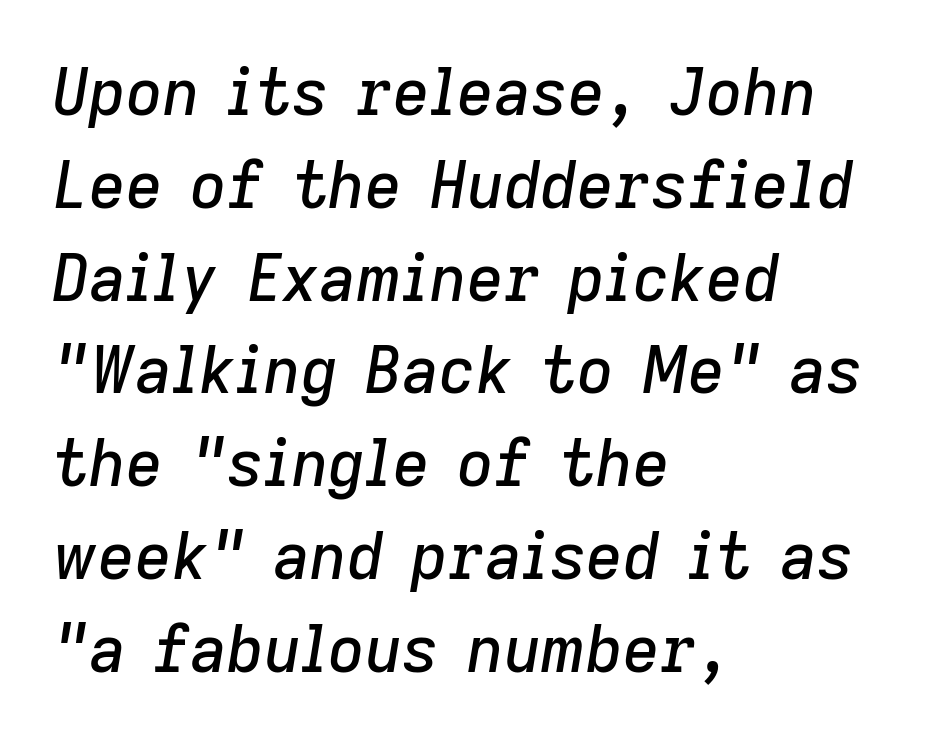
{"italic": "yes", "lean": "right", "slant_degrees": 9, "width": "normal", "stroke_contrast": "low", "x_height": "medium", "monospaced": "no", "underline": "no", "align": "left", "line_spacing": "normal", "line_spacing_ratio": 1.45, "letter_spacing": "normal", "letter_spacing_em": 0.0, "glyph_px": 64}
